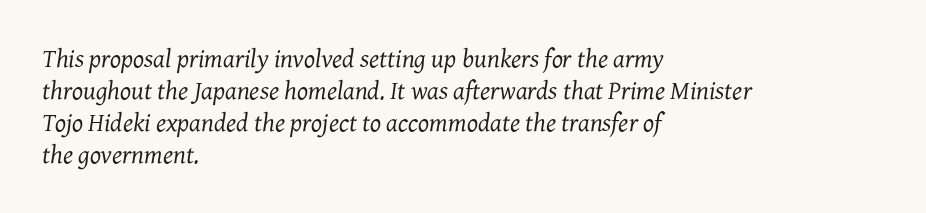
Q: Is the text bold? A: No.
Q: Is the text italic (slanted)? A: Yes, it leans right by about 7 degrees.
Q: Is the text underlined? A: No.
Q: How is the paragraph aligned? A: Left-aligned.
Q: Is the spacing between letters normal or unusually wide? A: Normal.
